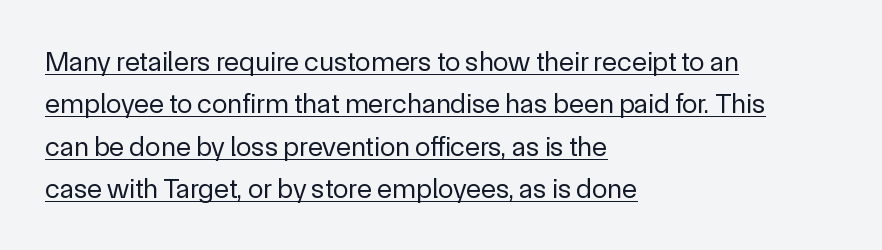
{"serif": "no", "italic": "no", "bold": "no", "weight": "regular", "width": "normal", "x_height": "medium", "monospaced": "no", "underline": "yes", "align": "left", "line_spacing": "normal", "line_spacing_ratio": 1.51, "letter_spacing": "normal", "letter_spacing_em": 0.0, "glyph_px": 28}
